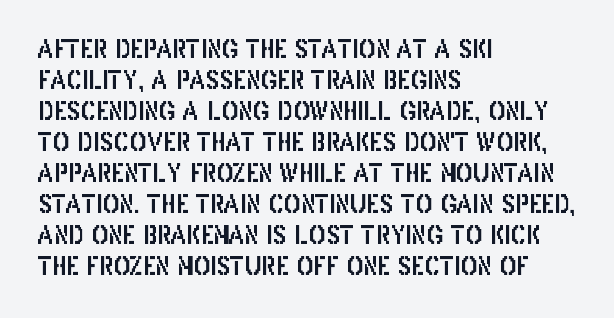
The image shows 25 px text type, upright; set left-aligned, line spacing 1.24x, normal letter spacing, not underlined.
